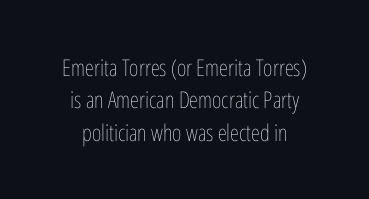
Q: Is the text bold? A: No.
Q: Is the text italic (slanted)? A: No, it is upright.
Q: Is the text underlined? A: No.
Q: Is the spacing between letters normal or unusually wide? A: Normal.
Q: Is the spacing between lines tight, normal or loose? A: Normal.
